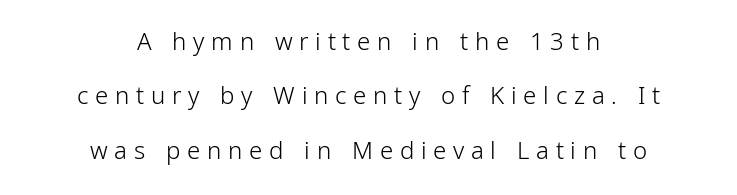
The image shows 24 px text type, upright; set centered, loose line spacing (2.27x), unusually wide letter spacing (+0.28 em), not underlined.
